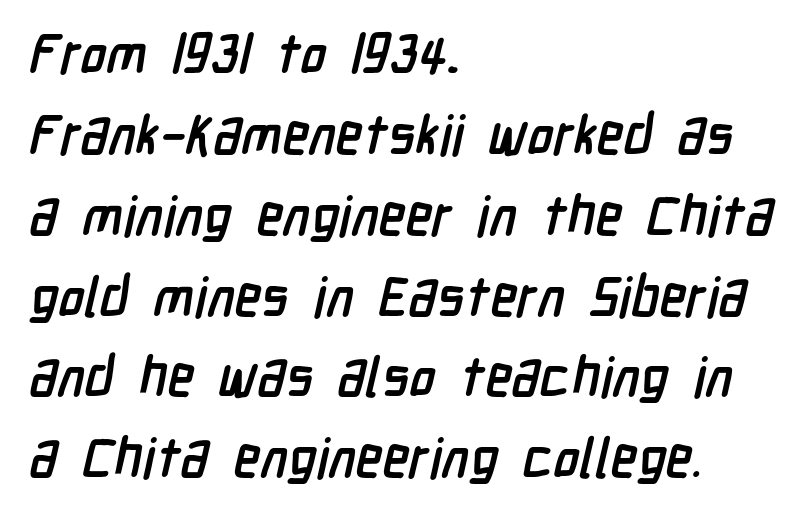
{"serif": "no", "bold": "yes", "weight": "semibold", "width": "condensed", "stroke_contrast": "low", "x_height": "medium", "monospaced": "no", "underline": "no", "align": "left", "line_spacing": "normal", "line_spacing_ratio": 1.47, "letter_spacing": "normal", "letter_spacing_em": 0.0, "glyph_px": 55}
